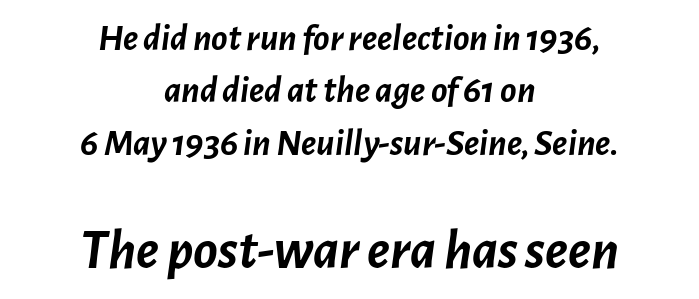
{"italic": "yes", "lean": "right", "slant_degrees": 7, "bold": "yes", "weight": "semibold", "width": "normal", "stroke_contrast": "low", "x_height": "medium", "monospaced": "no", "underline": "no", "align": "center", "line_spacing": "normal", "line_spacing_ratio": 1.38, "letter_spacing": "normal", "letter_spacing_em": 0.0, "larger_block": "second", "size_ratio": 1.5, "glyph_px": 57}
